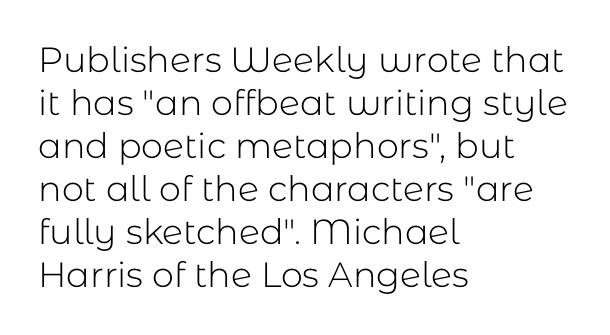
{"serif": "no", "italic": "no", "bold": "no", "weight": "light", "width": "normal", "stroke_contrast": "low", "x_height": "medium", "monospaced": "no", "underline": "no", "align": "left", "line_spacing_ratio": 1.23, "letter_spacing": "normal", "letter_spacing_em": 0.0, "glyph_px": 35}
